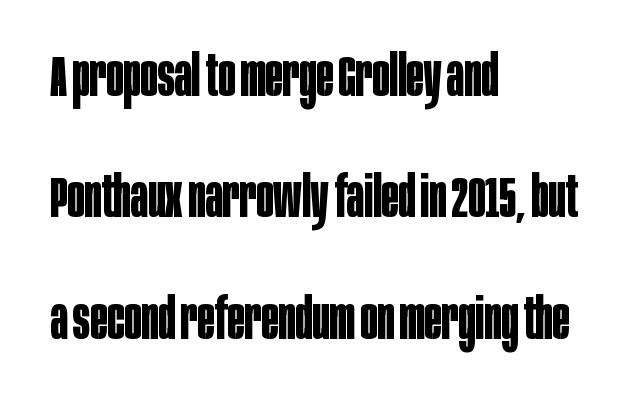
You could fit nearly another row in the gap between these rows. Do the letters lean? They stand straight. These lines carry a lot of weight — the face is fully bold. Tracking value appears to be zero — textbook default spacing. This sample uses a sans-serif face.
